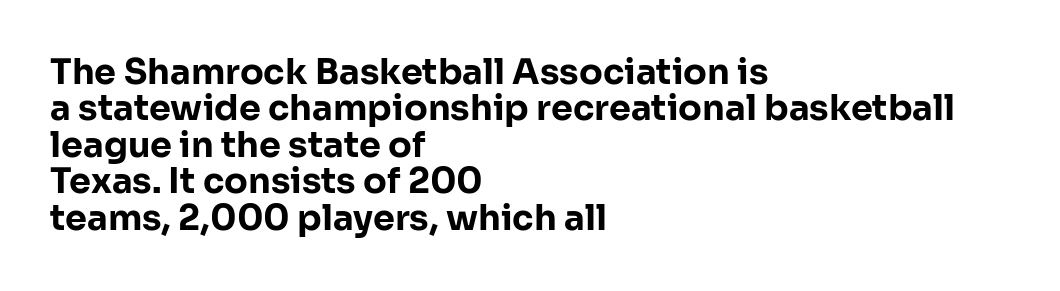
Vertical spacing — tight. Beneath every word, the page is bare. Each line starts at the same left margin while the right side varies. Note: no serifs on the glyphs. Stroke thickness is high; the sample reads as a true bold.
